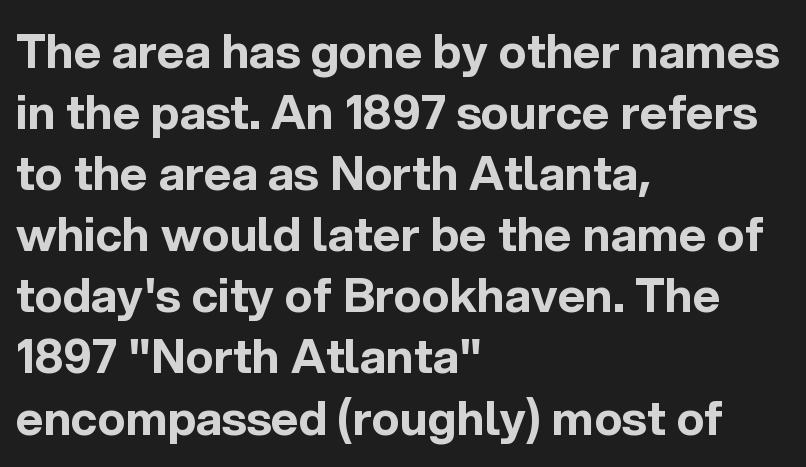
{"serif": "no", "italic": "no", "bold": "yes", "weight": "bold", "width": "normal", "x_height": "medium", "monospaced": "no", "underline": "no", "align": "left", "line_spacing": "normal", "line_spacing_ratio": 1.3, "letter_spacing": "normal", "letter_spacing_em": 0.0, "glyph_px": 47}
